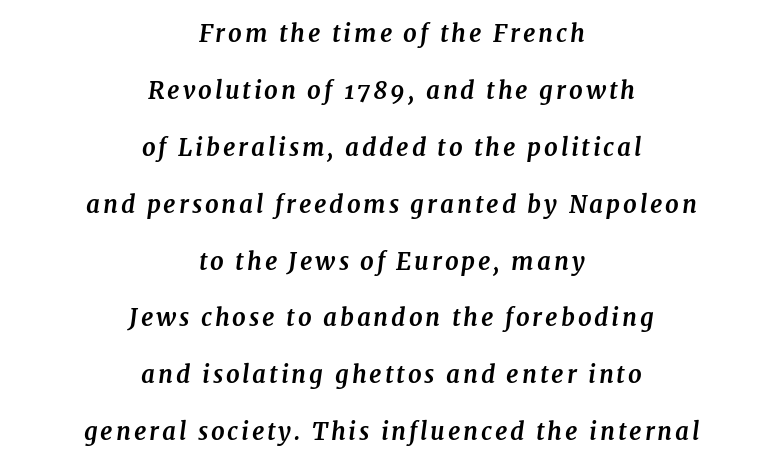
Q: Is the text bold? A: Yes.
Q: Is the text italic (slanted)? A: Yes, it leans right by about 7 degrees.
Q: Is the text underlined? A: No.
Q: How is the paragraph aligned? A: Centered.
Q: Is the spacing between lines tight, normal or loose? A: Loose.
